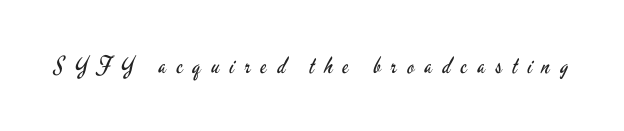
The specimen omits any rule beneath the text block's lines. The cut favours lightness, reaching ordinary text weight at its darkest. The face used here is rendered with a markedly widened letterfit.
